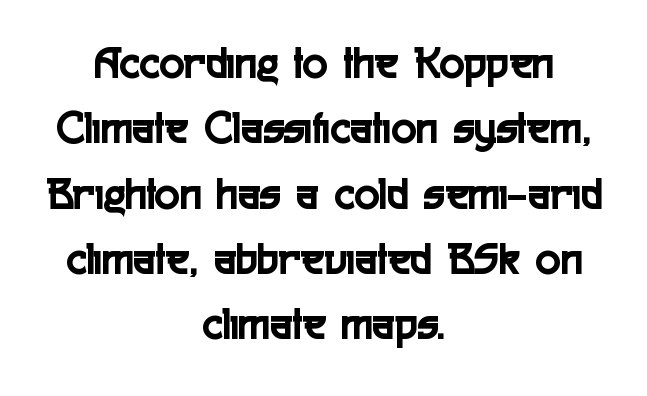
Q: Is the text italic (slanted)? A: No, it is upright.
Q: Is the typeface a serif or a sans-serif typeface? A: Sans-serif.
Q: Is the text underlined? A: No.
Q: How is the paragraph aligned? A: Centered.
Q: Is the spacing between letters normal or unusually wide? A: Normal.
Q: Is the spacing between lines tight, normal or loose? A: Normal.
Q: Width (condensed, normal, or wide)? A: Condensed.
Q: x-height? A: Medium.
Q: Monospaced? A: No.
